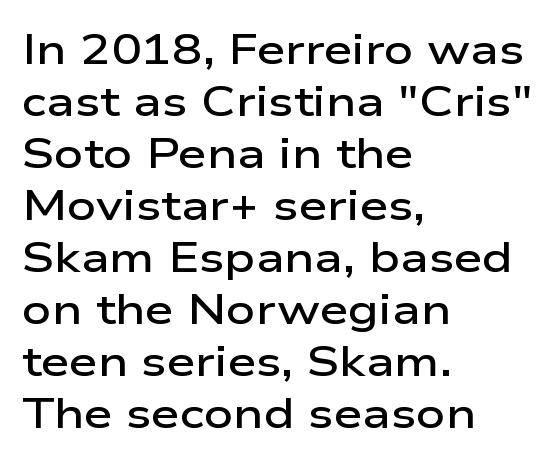
The image shows 41 px semibold, wide sans-serif type, upright; set left-aligned, normal line spacing (1.27x), normal letter spacing, not underlined; low stroke contrast and a medium x-height.
